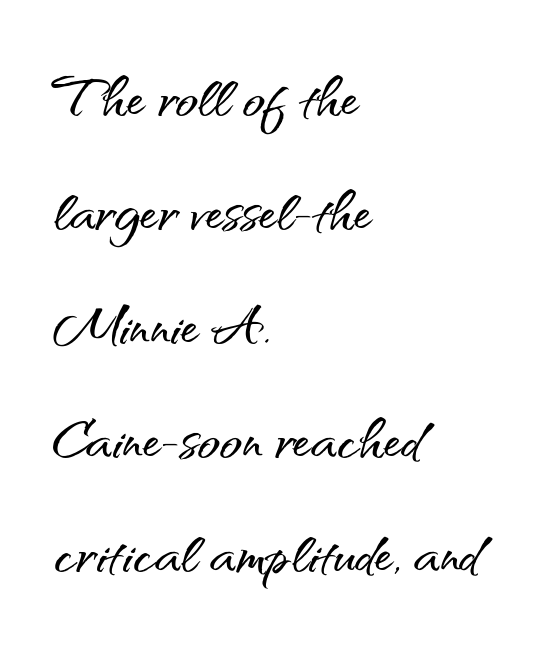
Q: Is the text italic (slanted)? A: Yes.
Q: Is the typeface a serif or a sans-serif typeface? A: Sans-serif.
Q: Is the text underlined? A: No.
Q: How is the paragraph aligned? A: Left-aligned.
Q: Is the spacing between letters normal or unusually wide? A: Normal.
Q: Is the spacing between lines tight, normal or loose? A: Normal.
Q: Width (condensed, normal, or wide)? A: Normal.
Q: Stroke contrast? A: Medium.
Q: x-height? A: Small.
Q: Monospaced? A: No.
